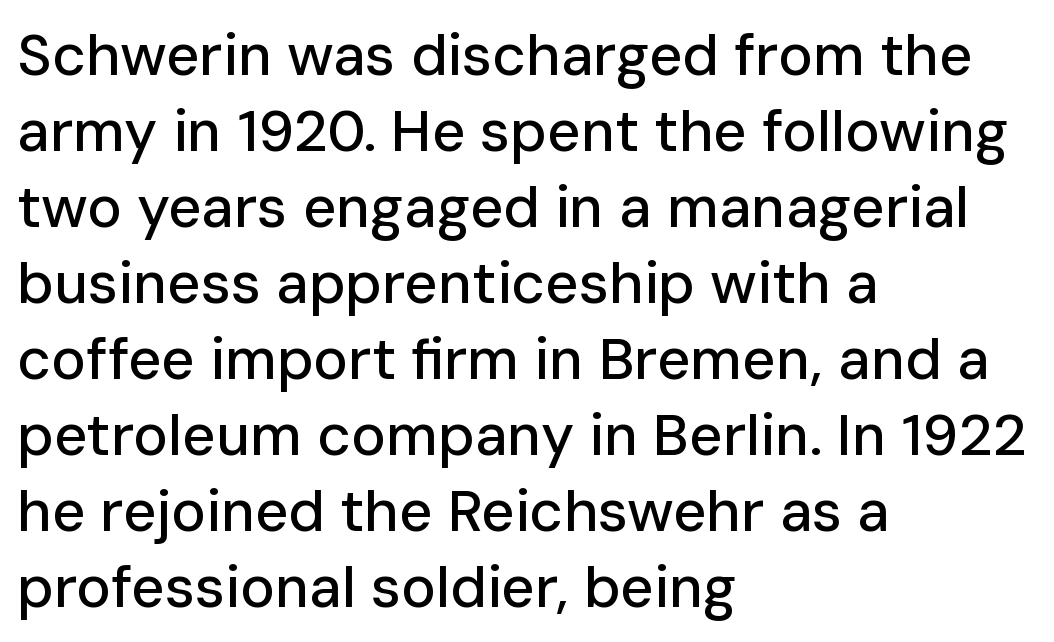
Q: Is the text italic (slanted)? A: No, it is upright.
Q: Is the typeface a serif or a sans-serif typeface? A: Sans-serif.
Q: Is the text underlined? A: No.
Q: How is the paragraph aligned? A: Left-aligned.
Q: Is the spacing between letters normal or unusually wide? A: Normal.
Q: Is the spacing between lines tight, normal or loose? A: Normal.
Q: Width (condensed, normal, or wide)? A: Normal.
Q: Stroke contrast? A: Low.
Q: x-height? A: Medium.
Q: Monospaced? A: No.
